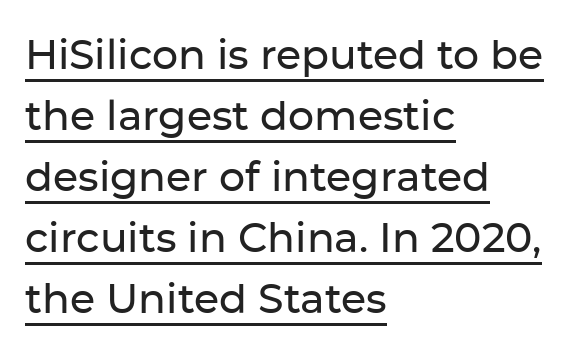
Q: Is the text italic (slanted)? A: No, it is upright.
Q: Is the typeface a serif or a sans-serif typeface? A: Sans-serif.
Q: Is the text underlined? A: Yes.
Q: How is the paragraph aligned? A: Left-aligned.
Q: Is the spacing between letters normal or unusually wide? A: Normal.
Q: Is the spacing between lines tight, normal or loose? A: Normal.
Q: Width (condensed, normal, or wide)? A: Normal.
Q: Stroke contrast? A: Low.
Q: x-height? A: Medium.
Q: Monospaced? A: No.
